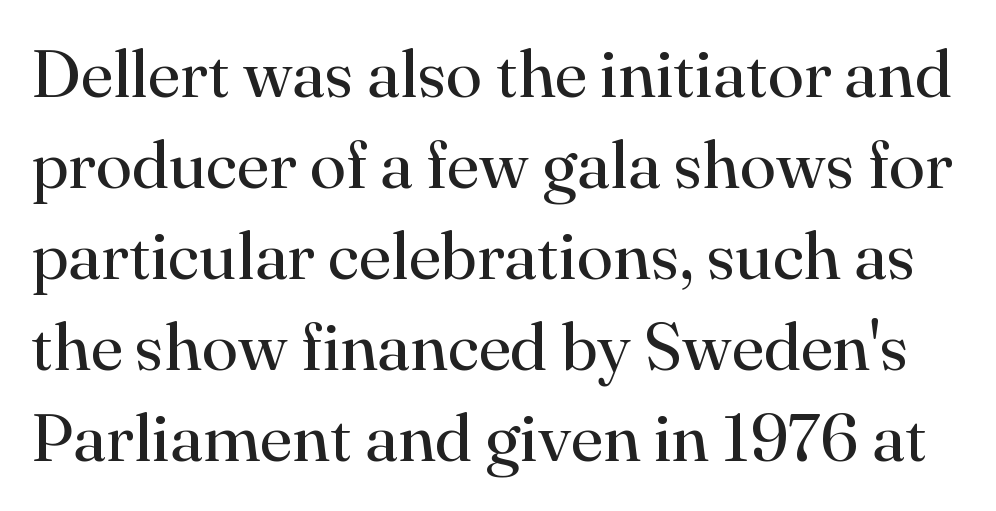
The image shows 67 px regular-weight serif type, upright; set normal line spacing (1.36x), normal letter spacing, not underlined; high stroke contrast and a small x-height.
